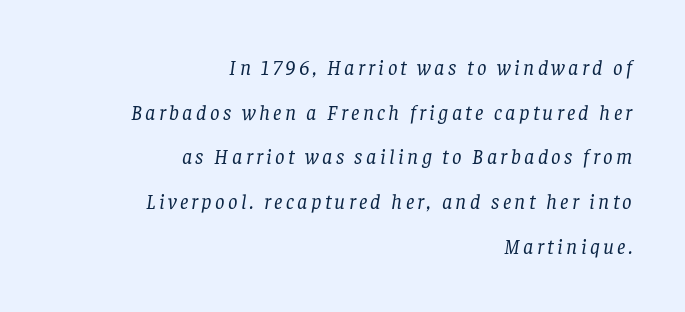
The image shows 21 px text type, italic (leaning right); set right-aligned, loose line spacing (2.13x), not underlined.
